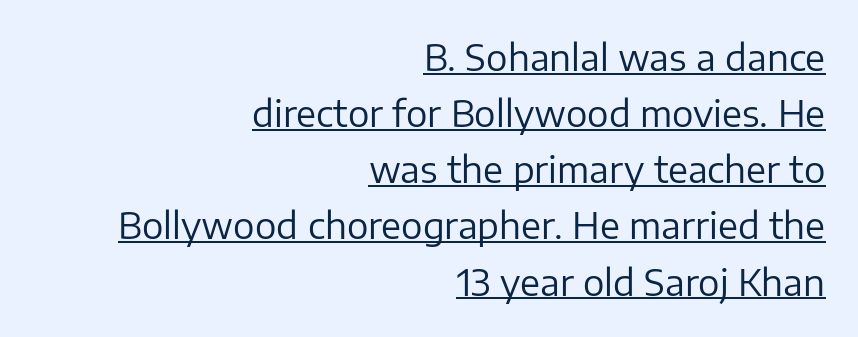
{"serif": "no", "italic": "no", "bold": "no", "weight": "regular", "width": "normal", "stroke_contrast": "low", "x_height": "medium", "monospaced": "no", "underline": "yes", "align": "right", "line_spacing": "normal", "line_spacing_ratio": 1.56, "letter_spacing": "normal", "letter_spacing_em": 0.0, "glyph_px": 36}
